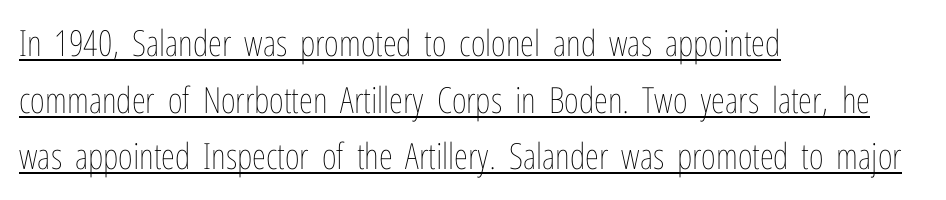
This is the regular roman posture of the typeface. The gaps between neighbouring characters are ordinary and unremarkable. Note the varied advance widths — an 'i' is clearly narrower than an 'm'. The passage shown is underscored from start to finish.
